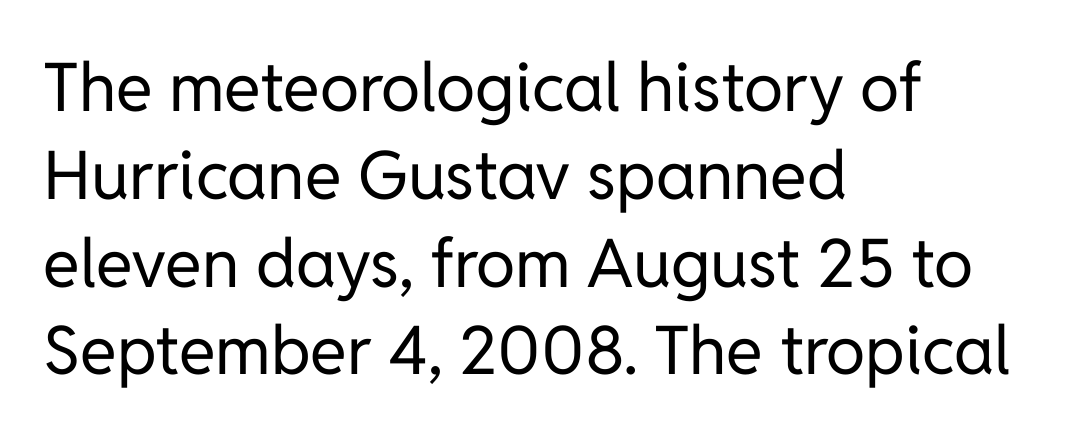
Bold? No — there's no thickening of the strokes. A student would call this left alignment; a typographer would say flush left, rag right. Look at the bottom of the vertical strokes: they stop flat, with no serifs. If you measured baseline to baseline, you'd find a middling distance. Students, note that the glyphs here touch the page at normal intervals. This is the regular roman posture of the typeface.
